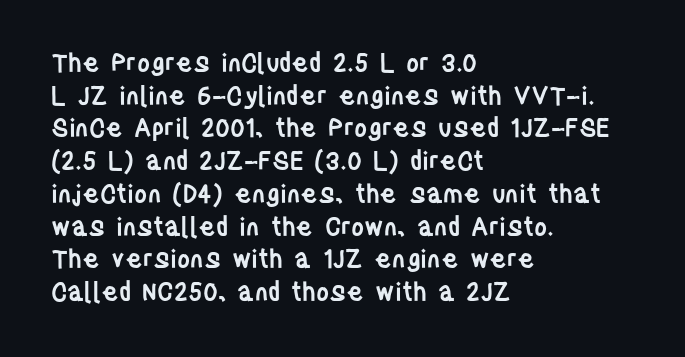
The image shows 25 px text type, upright; set left-aligned, normal line spacing (1.31x), normal letter spacing, not underlined.
